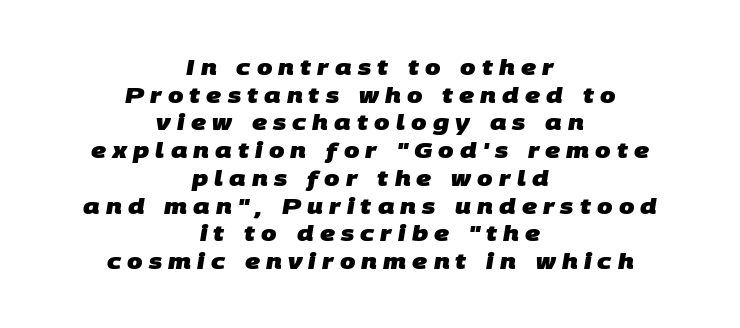
Q: Is the text bold? A: Yes.
Q: Is the text underlined? A: No.
Q: How is the paragraph aligned? A: Centered.
Q: Is the spacing between letters normal or unusually wide? A: Unusually wide.
Q: Is the spacing between lines tight, normal or loose? A: Normal.
